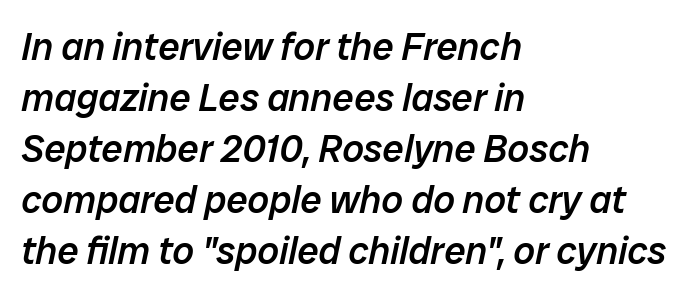
{"italic": "yes", "lean": "right", "slant_degrees": 12, "bold": "semi", "weight": "semibold", "width": "normal", "stroke_contrast": "low", "x_height": "medium", "monospaced": "no", "underline": "no", "align": "left", "line_spacing": "normal", "line_spacing_ratio": 1.34, "letter_spacing": "normal", "letter_spacing_em": 0.0, "glyph_px": 38}
